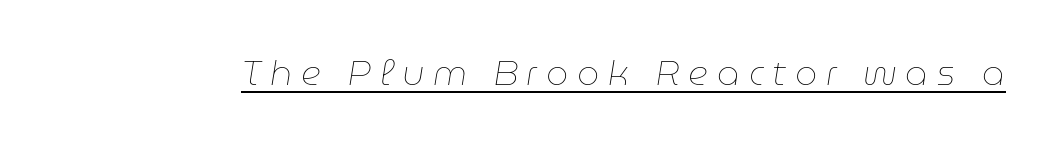
Q: Is the text bold? A: No.
Q: Is the text italic (slanted)? A: Yes, it leans right by about 9 degrees.
Q: Is the text underlined? A: Yes.
Q: Is the spacing between letters normal or unusually wide? A: Unusually wide.
Q: Width (condensed, normal, or wide)? A: Normal.
Q: Stroke contrast? A: Low.
Q: x-height? A: Medium.
Q: Monospaced? A: No.
